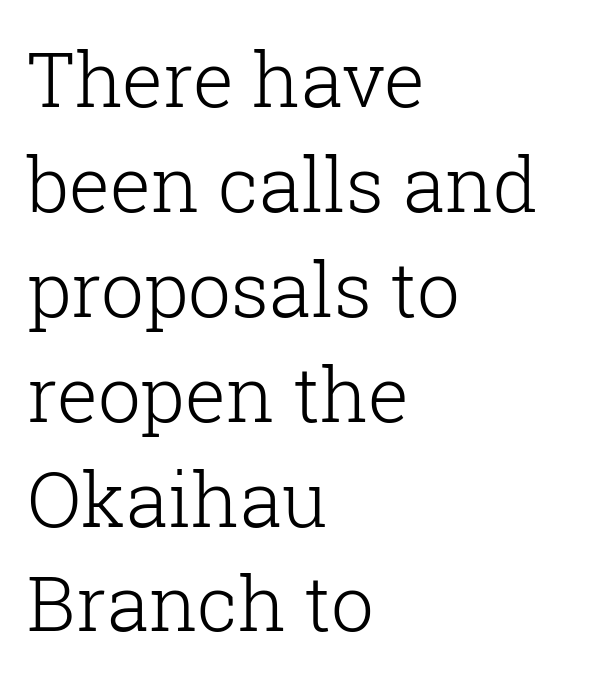
Q: Is the text bold? A: No.
Q: Is the text italic (slanted)? A: No, it is upright.
Q: Is the typeface a serif or a sans-serif typeface? A: Serif.
Q: Is the text underlined? A: No.
Q: How is the paragraph aligned? A: Left-aligned.
Q: Is the spacing between letters normal or unusually wide? A: Normal.
Q: Is the spacing between lines tight, normal or loose? A: Normal.
Q: Width (condensed, normal, or wide)? A: Normal.
Q: Stroke contrast? A: Low.
Q: x-height? A: Medium.
Q: Monospaced? A: No.
